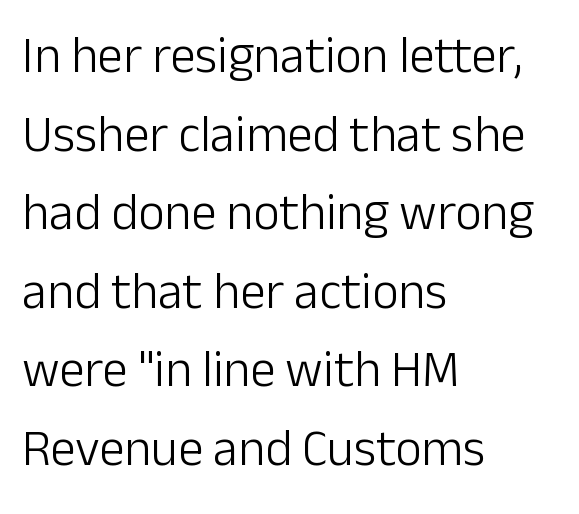
Horizontal alignment here is leftward, the default for most running prose. The words here are not underlined. The rows are spaced the way most documents space them. No letter is thick-stroked: the sample isn't bold. In terms of letterform style, serifs are entirely absent. Vertical strokes here are truly vertical.
